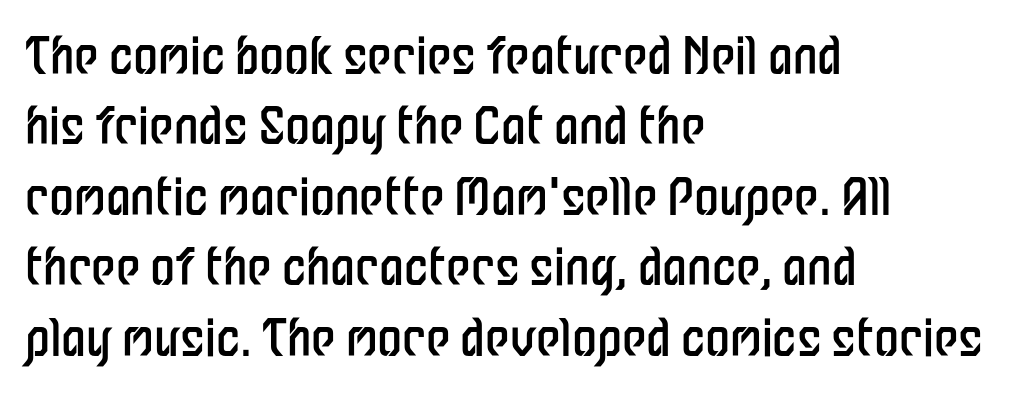
Q: Is the text bold? A: No.
Q: Is the text italic (slanted)? A: No, it is upright.
Q: Is the typeface a serif or a sans-serif typeface? A: Sans-serif.
Q: Is the text underlined? A: No.
Q: How is the paragraph aligned? A: Left-aligned.
Q: Is the spacing between letters normal or unusually wide? A: Normal.
Q: Is the spacing between lines tight, normal or loose? A: Normal.
Q: Width (condensed, normal, or wide)? A: Condensed.
Q: Stroke contrast? A: Low.
Q: x-height? A: Medium.
Q: Monospaced? A: No.
